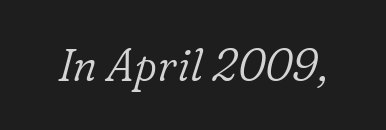
Students, note that the glyphs here touch the page at normal intervals. This rendering features lettering with no underline. Look at the bottom of the vertical strokes: they flare into serifs here. Does the lettering tilt? It does — this is italic.
